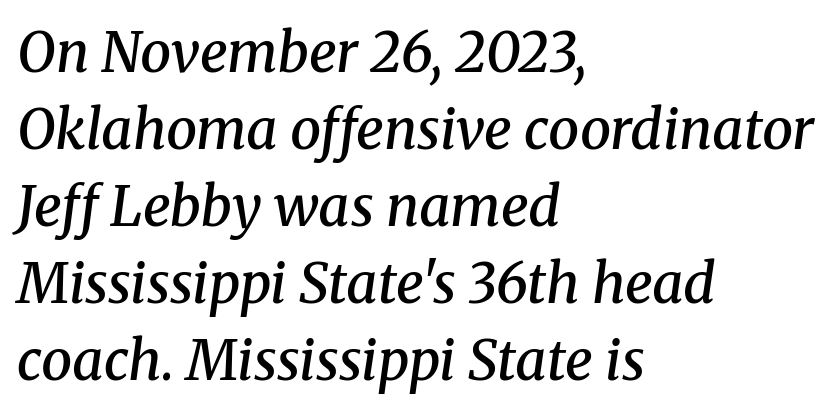
The image shows 55 px semibold serif type, italic (leaning right); set left-aligned, normal line spacing (1.4x), normal letter spacing, not underlined; medium stroke contrast and a medium x-height.
